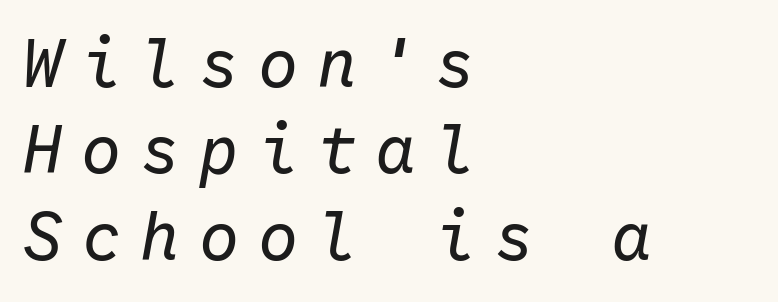
{"italic": "yes", "lean": "right", "slant_degrees": 10, "bold": "no", "weight": "regular", "width": "normal", "stroke_contrast": "low", "x_height": "medium", "monospaced": "yes", "underline": "no", "align": "left", "line_spacing": "normal", "line_spacing_ratio": 1.29, "letter_spacing": "wide", "letter_spacing_em": 0.28, "glyph_px": 67}
